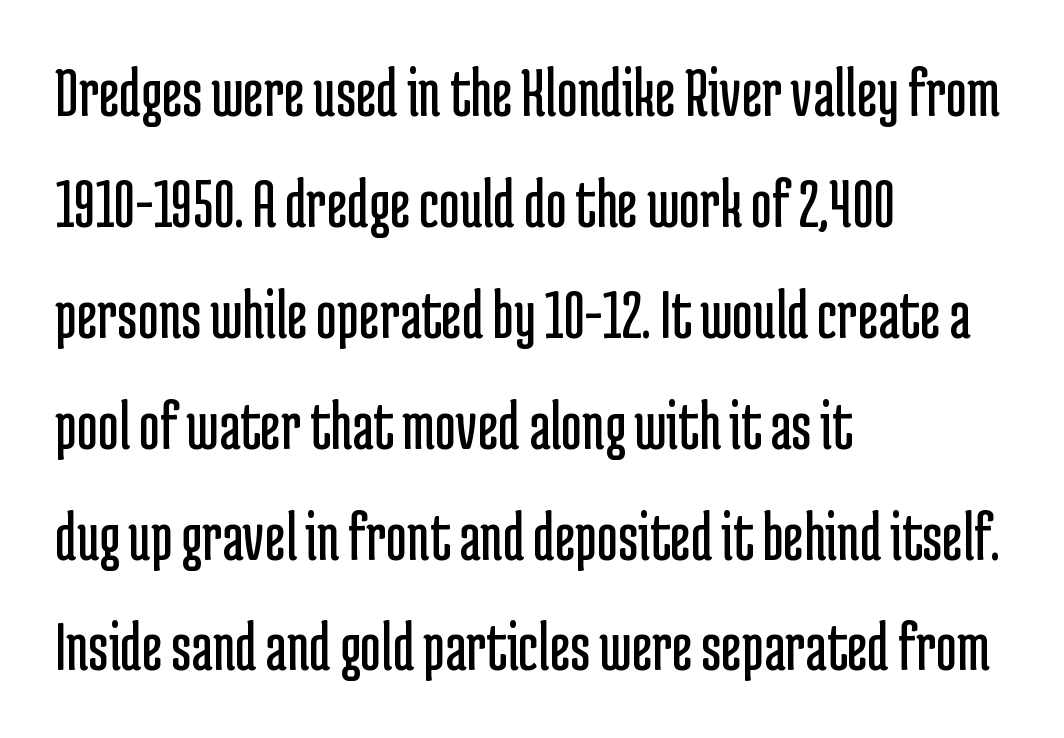
Note the varied advance widths — an 'i' is clearly narrower than an 'm'. Summary of vertical rhythm: regular, with standard interline spacing. Unmarked baselines from the first word to the last. The lines in this sample share a left origin and differ only in where they stop.
